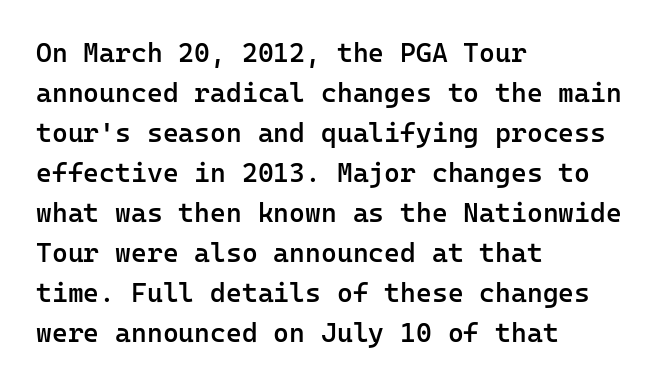
Type without underlining. The passage shown stacks its lines at a standard gap. This rendering uses left alignment, leaving the right contour irregular. Here the glyphs are tracked normally, forming tight word shapes.
